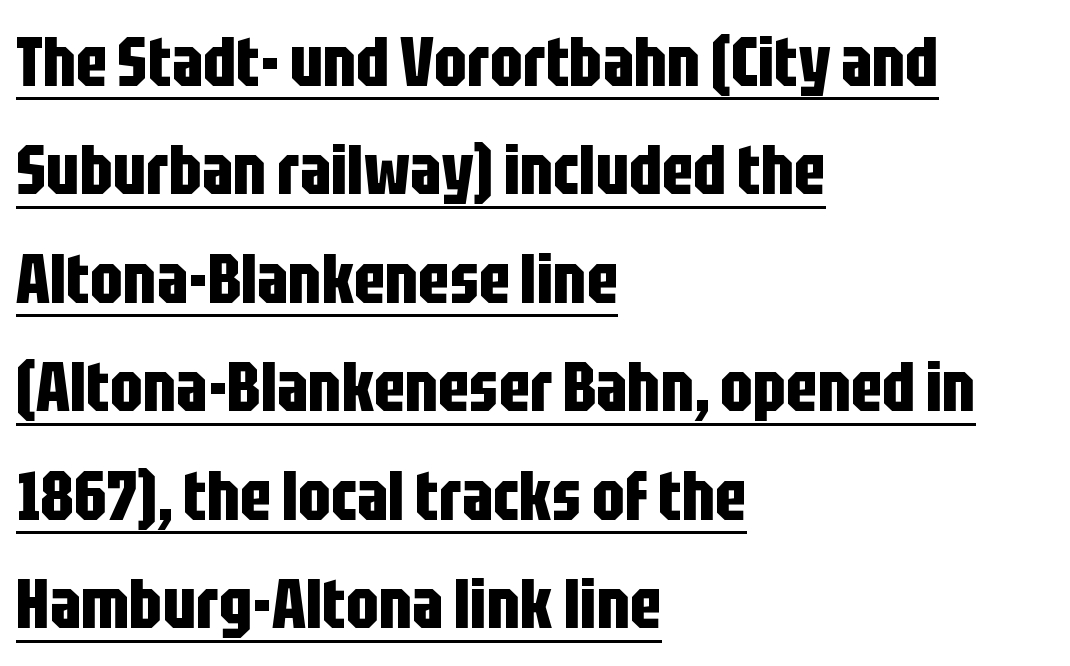
Q: Is the text bold? A: Yes.
Q: Is the text italic (slanted)? A: No, it is upright.
Q: Is the typeface a serif or a sans-serif typeface? A: Sans-serif.
Q: Is the text underlined? A: Yes.
Q: How is the paragraph aligned? A: Left-aligned.
Q: Is the spacing between letters normal or unusually wide? A: Normal.
Q: Is the spacing between lines tight, normal or loose? A: Normal.
Q: Width (condensed, normal, or wide)? A: Condensed.
Q: Stroke contrast? A: Low.
Q: x-height? A: Large.
Q: Monospaced? A: No.
